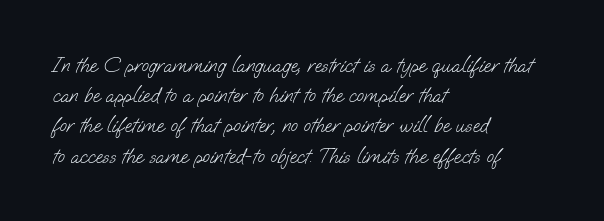
The image shows 21 px text type; set left-aligned, normal line spacing (1.44x), normal letter spacing, not underlined.
